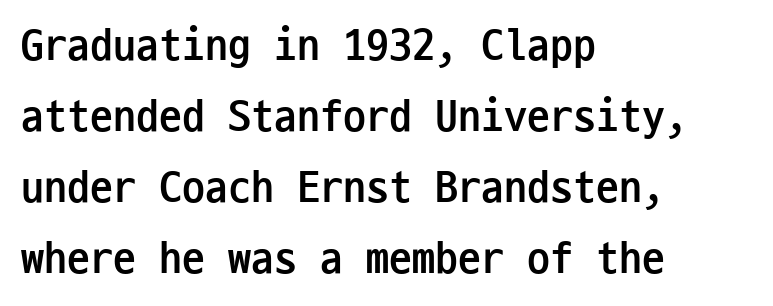
{"serif": "no", "italic": "no", "bold": "yes", "weight": "semibold", "width": "condensed", "stroke_contrast": "low", "x_height": "medium", "monospaced": "yes", "underline": "no", "align": "left", "line_spacing": "normal", "line_spacing_ratio": 1.54, "letter_spacing": "normal", "letter_spacing_em": 0.0, "glyph_px": 46}
